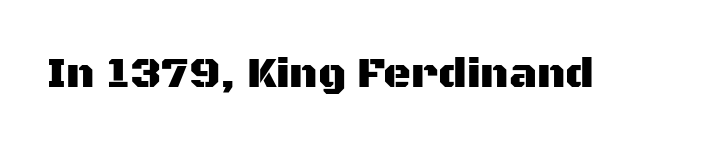
{"serif": "no", "italic": "no", "width": "normal", "stroke_contrast": "medium", "x_height": "large", "monospaced": "no", "underline": "no", "letter_spacing": "normal", "letter_spacing_em": 0.0, "glyph_px": 43}
